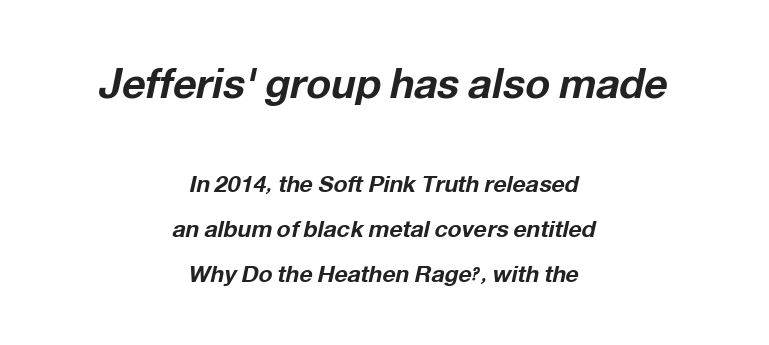
Q: Is the text bold? A: Yes.
Q: Is the text italic (slanted)? A: Yes, it leans right by about 12 degrees.
Q: Is the text underlined? A: No.
Q: How is the paragraph aligned? A: Centered.
Q: Is the spacing between letters normal or unusually wide? A: Normal.
Q: Is the spacing between lines tight, normal or loose? A: Loose.
Q: Which block of text is set in a larger size, the first (top) or the second (bottom)? A: The first (top) one.
Q: Width (condensed, normal, or wide)? A: Normal.
Q: Stroke contrast? A: Low.
Q: x-height? A: Medium.
Q: Monospaced? A: No.
